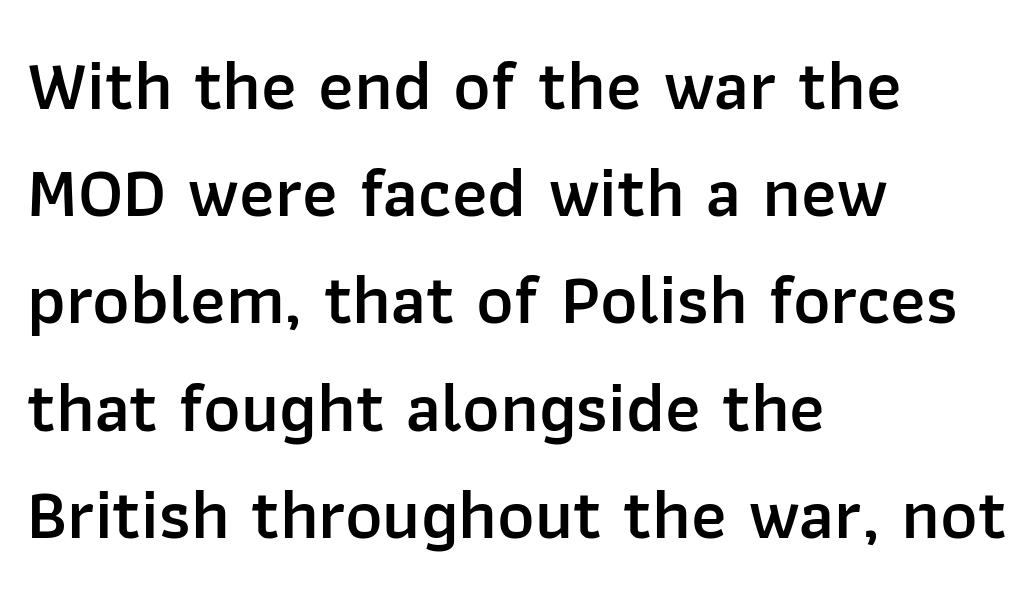
{"serif": "no", "italic": "no", "bold": "semi", "weight": "semibold", "width": "normal", "stroke_contrast": "low", "x_height": "medium", "monospaced": "no", "underline": "no", "align": "left", "line_spacing": "normal", "line_spacing_ratio": 1.51, "letter_spacing": "normal", "letter_spacing_em": 0.0, "glyph_px": 71}
